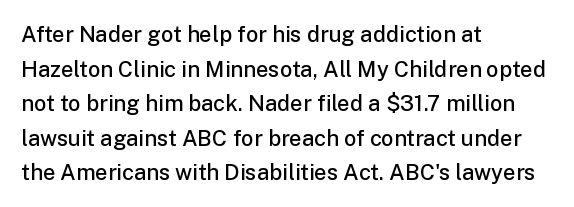
The image shows 22 px text type, upright; set left-aligned, normal line spacing (1.57x), normal letter spacing, not underlined.
